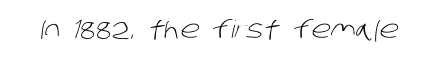
{"bold": "no", "underline": "no", "letter_spacing": "normal", "letter_spacing_em": 0.0, "glyph_px": 24}
